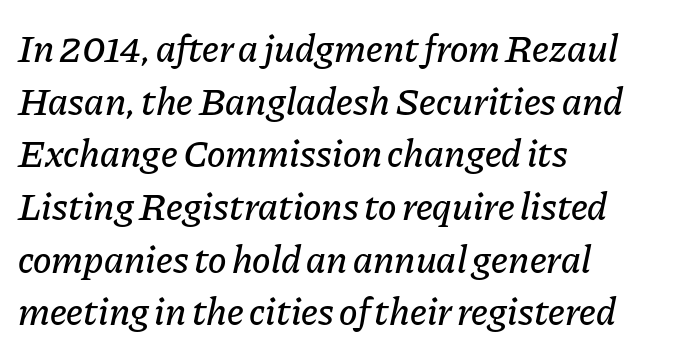
The image shows 39 px text type, italic (leaning right); set left-aligned, normal line spacing (1.35x), normal letter spacing, not underlined; low stroke contrast and a medium x-height.
